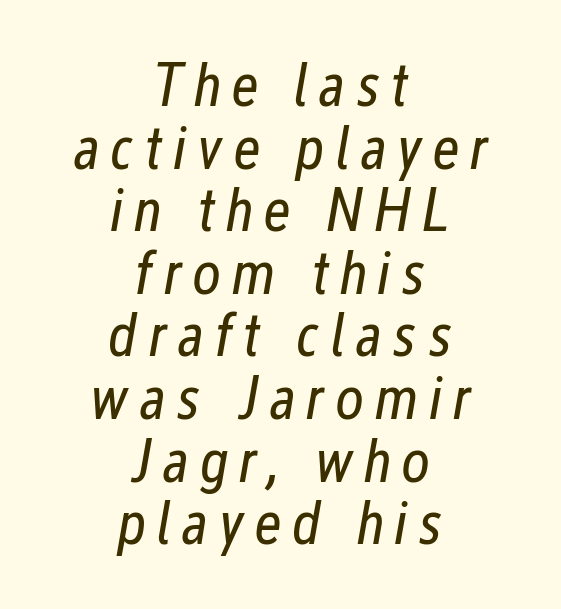
The image shows 62 px regular-weight, condensed type, italic (leaning right); set centered, tight line spacing (1.01x), not underlined; low stroke contrast and a medium x-height.
